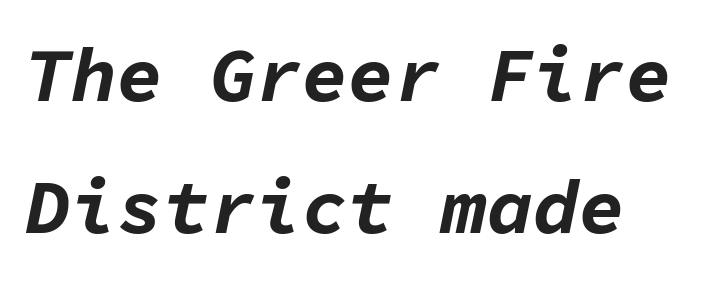
These lines are rendered in a fixed-pitch font. Spacing between characters is what you'd get straight out of the box. Has an underline been added? It has not. Notice how the stems are inclined rather than vertical — that's the hallmark of italics. Students, this is bold: see how much ink each stroke carries.
